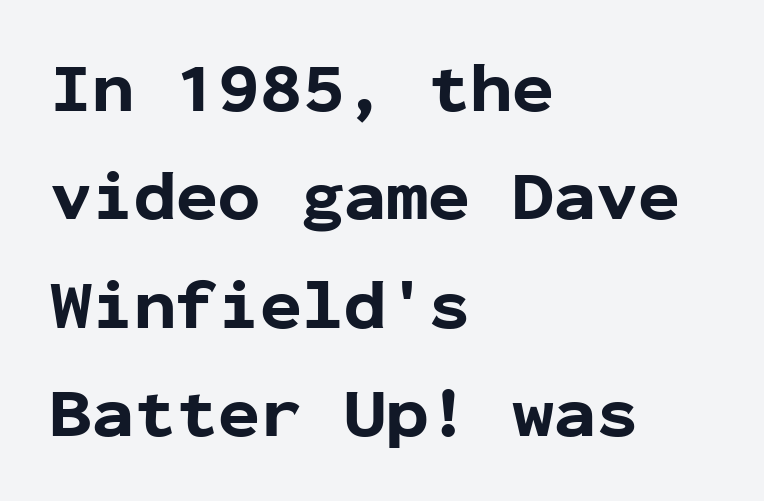
Caption: bold face, heavy strokes. Type style note: lacks serifs. Lines of text with bare space underneath. Caption: standard tracking, unaltered. The lettering holds an erect, upright posture throughout.
